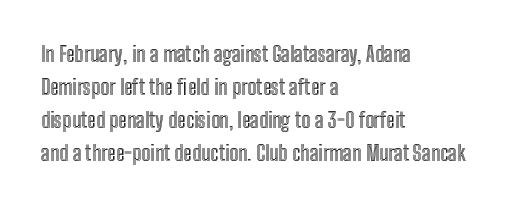
Q: Is the text italic (slanted)? A: No, it is upright.
Q: Is the text underlined? A: No.
Q: How is the paragraph aligned? A: Left-aligned.
Q: Is the spacing between letters normal or unusually wide? A: Normal.
Q: Is the spacing between lines tight, normal or loose? A: Normal.
